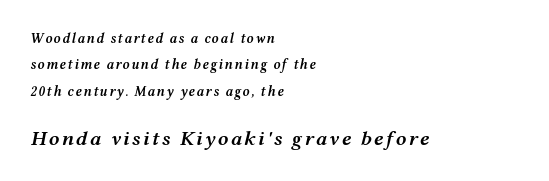
Q: Is the text bold? A: Semi-bold.
Q: Is the text italic (slanted)? A: Yes, it leans right by about 12 degrees.
Q: Is the text underlined? A: No.
Q: How is the paragraph aligned? A: Left-aligned.
Q: Which block of text is set in a larger size, the first (top) or the second (bottom)? A: The second (bottom) one.
